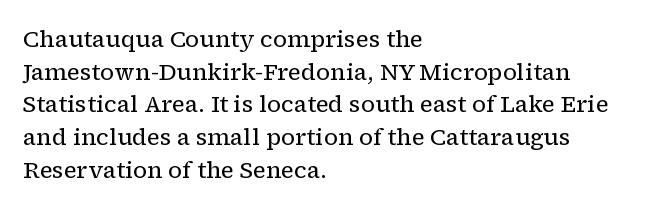
Characters follow at the spacing the type designer built in. The letterforms sit at book weight or below. Rendered with straight, roman letterforms. The rows are spaced the way most documents space them. The strip under each line holds only bare page.
